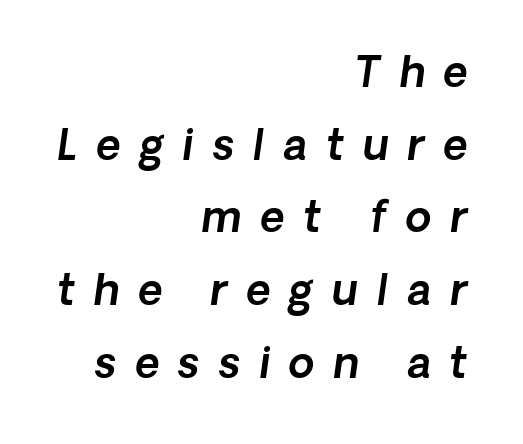
Q: Is the text italic (slanted)? A: Yes, it leans right by about 8 degrees.
Q: Is the text underlined? A: No.
Q: How is the paragraph aligned? A: Right-aligned.
Q: Is the spacing between letters normal or unusually wide? A: Unusually wide.
Q: Width (condensed, normal, or wide)? A: Normal.
Q: x-height? A: Medium.
Q: Monospaced? A: No.
